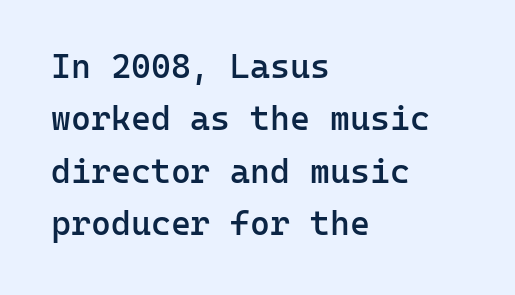
{"serif": "no", "italic": "no", "bold": "semi", "weight": "semibold", "width": "normal", "stroke_contrast": "low", "x_height": "medium", "monospaced": "yes", "underline": "no", "align": "left", "line_spacing": "normal", "line_spacing_ratio": 1.54, "letter_spacing": "normal", "letter_spacing_em": 0.0, "glyph_px": 34}
